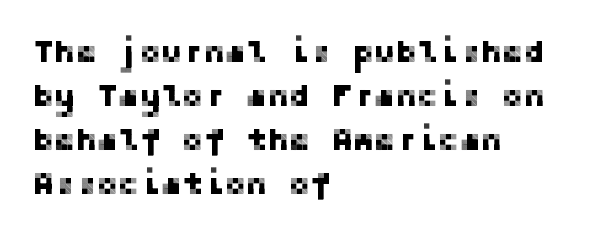
The image shows 32 px sans-serif type, upright; set left-aligned, normal line spacing (1.38x), normal letter spacing, not underlined; low stroke contrast and a medium x-height.
